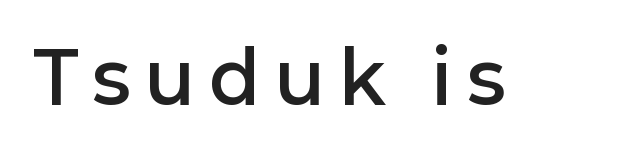
Type style note: lacks serifs. Note the varied advance widths — an 'i' is clearly narrower than an 'm'. The baseline area is clear. Weight check: semibold — heavier than regular, not quite bold. Compared with typical body copy, the letter spacing here is much looser. The typography opts for an upright posture over an oblique one.
